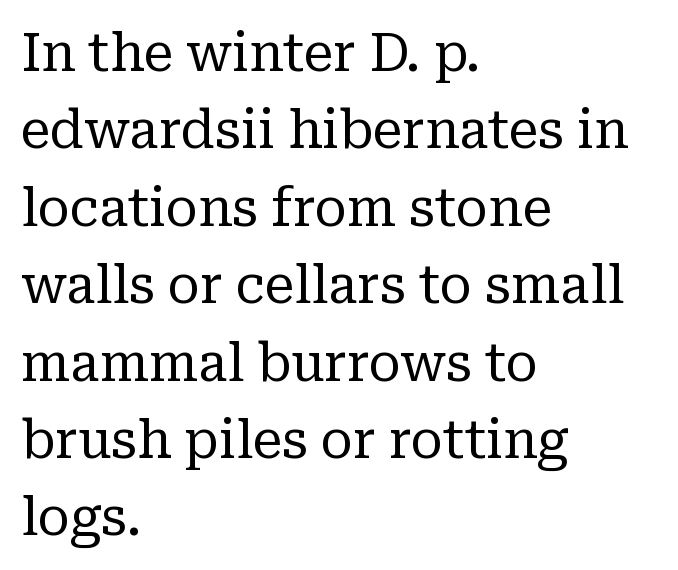
{"serif": "yes", "italic": "no", "bold": "no", "weight": "regular", "width": "normal", "stroke_contrast": "low", "x_height": "medium", "monospaced": "no", "underline": "no", "align": "left", "line_spacing": "normal", "line_spacing_ratio": 1.46, "letter_spacing": "normal", "letter_spacing_em": 0.0, "glyph_px": 53}
